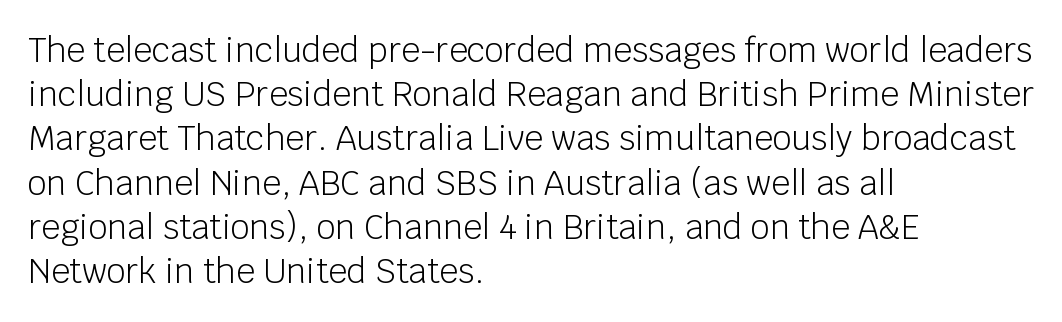
The image shows 33 px light sans-serif type, upright; set left-aligned, normal line spacing (1.34x), normal letter spacing, not underlined; low stroke contrast and a large x-height.
